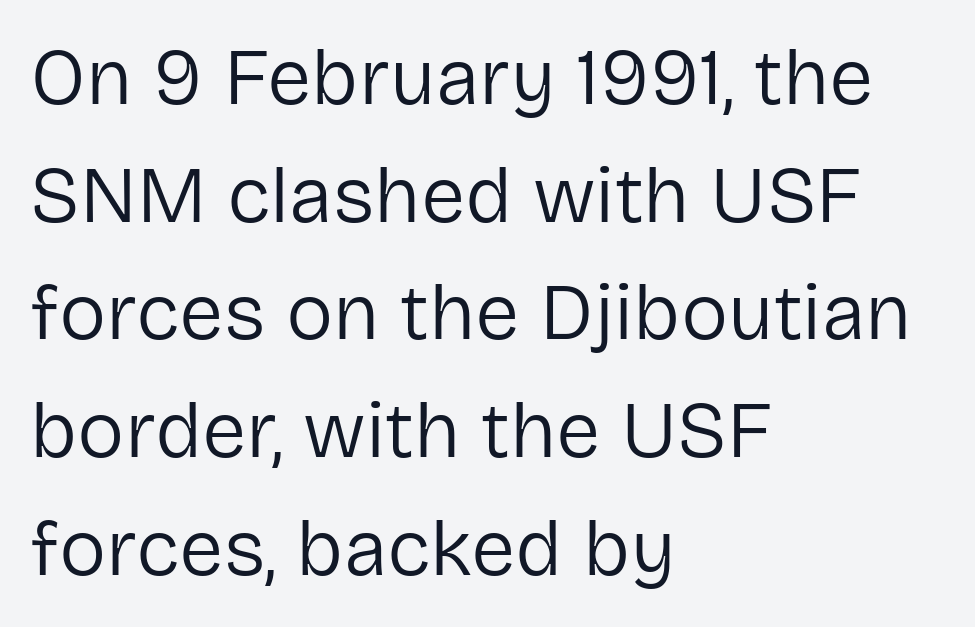
{"serif": "no", "italic": "no", "bold": "no", "weight": "regular", "width": "normal", "stroke_contrast": "low", "x_height": "medium", "monospaced": "no", "underline": "no", "align": "left", "line_spacing": "normal", "line_spacing_ratio": 1.49, "letter_spacing": "normal", "letter_spacing_em": 0.0, "glyph_px": 79}
